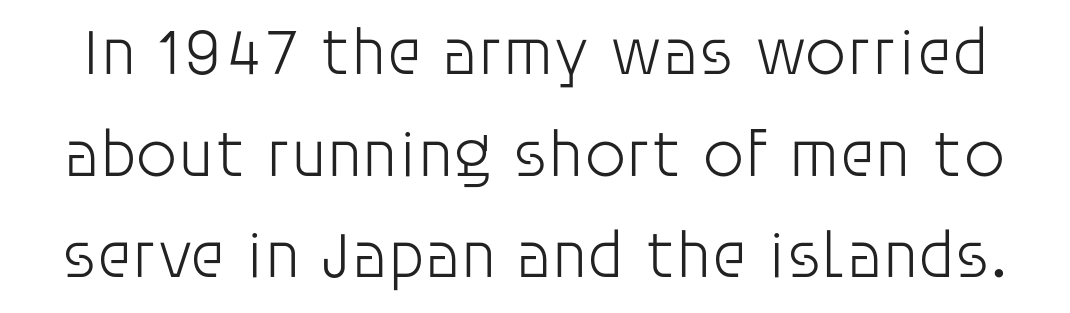
{"serif": "no", "italic": "no", "bold": "no", "weight": "light", "width": "normal", "stroke_contrast": "low", "x_height": "large", "monospaced": "no", "underline": "no", "line_spacing": "normal", "line_spacing_ratio": 1.54, "letter_spacing": "normal", "letter_spacing_em": 0.0, "glyph_px": 66}
